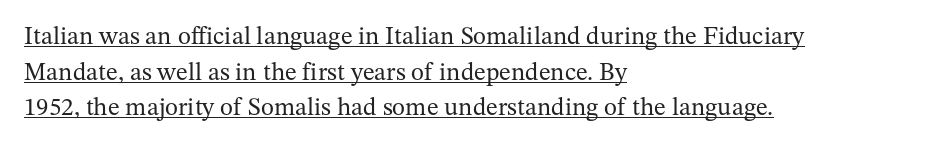
{"italic": "no", "bold": "no", "underline": "yes", "align": "left", "line_spacing": "normal", "line_spacing_ratio": 1.43, "letter_spacing": "normal", "letter_spacing_em": 0.0, "glyph_px": 25}
